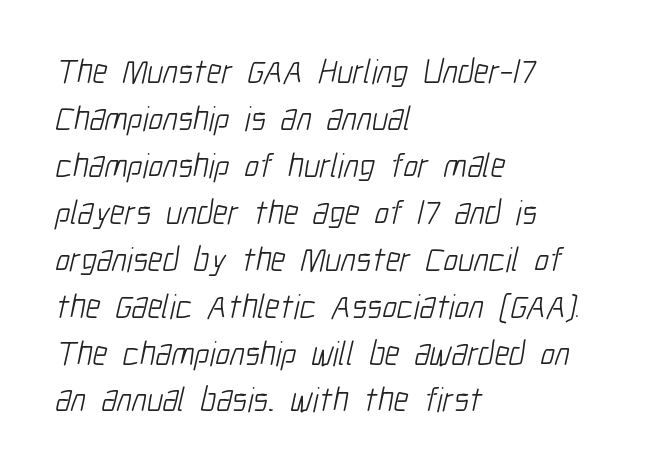
Q: Is the text bold? A: No.
Q: Is the typeface a serif or a sans-serif typeface? A: Sans-serif.
Q: Is the text underlined? A: No.
Q: How is the paragraph aligned? A: Left-aligned.
Q: Is the spacing between letters normal or unusually wide? A: Normal.
Q: Is the spacing between lines tight, normal or loose? A: Normal.
Q: Width (condensed, normal, or wide)? A: Condensed.
Q: Stroke contrast? A: Low.
Q: x-height? A: Medium.
Q: Monospaced? A: No.
